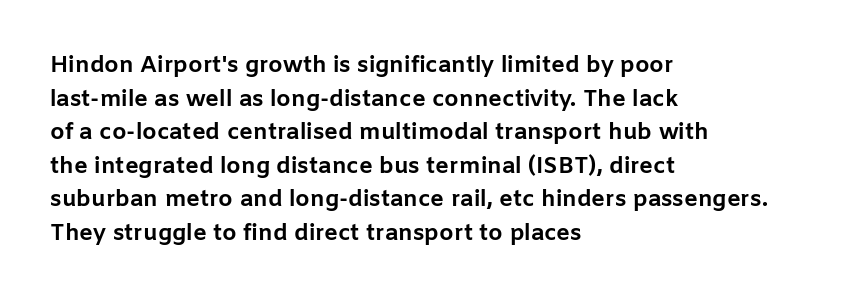
{"italic": "no", "bold": "yes", "underline": "no", "align": "left", "line_spacing": "normal", "line_spacing_ratio": 1.46, "letter_spacing": "normal", "letter_spacing_em": 0.0, "glyph_px": 23}
